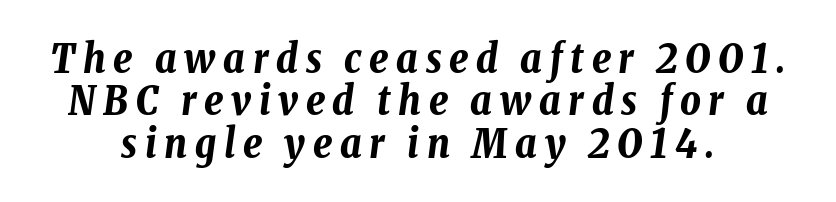
Q: Is the text bold? A: Yes.
Q: Is the text italic (slanted)? A: Yes, it leans right by about 8 degrees.
Q: Is the text underlined? A: No.
Q: Is the spacing between lines tight, normal or loose? A: Tight.
Q: Width (condensed, normal, or wide)? A: Condensed.
Q: Stroke contrast? A: Low.
Q: x-height? A: Medium.
Q: Monospaced? A: No.
